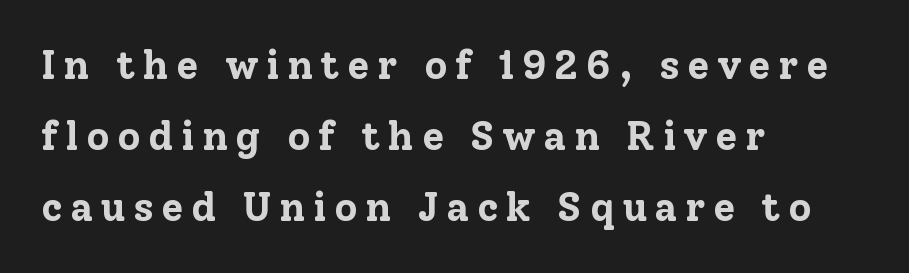
Leftover space on each line is placed entirely after the last word. Descenders hang freely into open space. The glyphs have the mass of a bold cut. Ascenders rise straight up at ninety degrees. Character widths vary here, with narrow letters taking less room than wide ones. The type family on display is of the serif kind.
